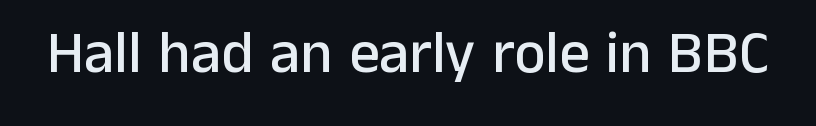
Q: Is the text italic (slanted)? A: No, it is upright.
Q: Is the typeface a serif or a sans-serif typeface? A: Sans-serif.
Q: Is the text underlined? A: No.
Q: Is the spacing between letters normal or unusually wide? A: Normal.
Q: Width (condensed, normal, or wide)? A: Normal.
Q: Stroke contrast? A: Low.
Q: x-height? A: Medium.
Q: Monospaced? A: No.
